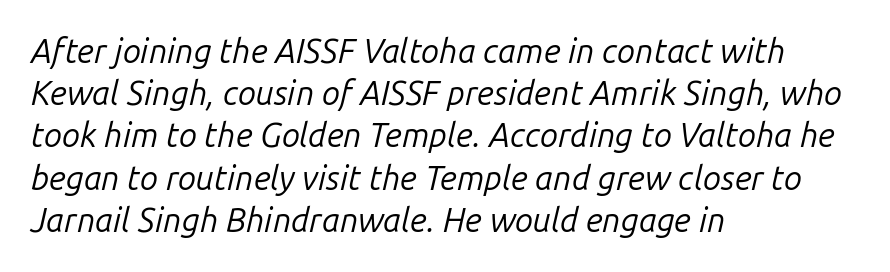
The image shows 33 px regular-weight type, italic (leaning right); set left-aligned, normal line spacing (1.28x), normal letter spacing, not underlined; low stroke contrast and a medium x-height.
